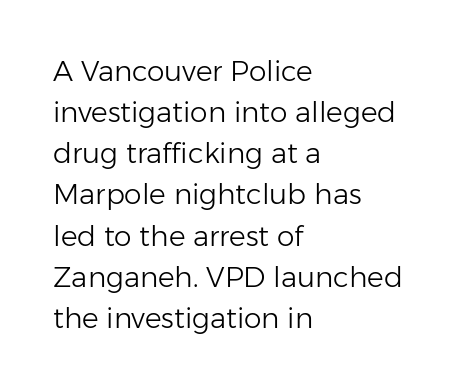
Q: Is the text bold? A: No.
Q: Is the text italic (slanted)? A: No, it is upright.
Q: Is the typeface a serif or a sans-serif typeface? A: Sans-serif.
Q: Is the text underlined? A: No.
Q: How is the paragraph aligned? A: Left-aligned.
Q: Is the spacing between letters normal or unusually wide? A: Normal.
Q: Is the spacing between lines tight, normal or loose? A: Normal.
Q: Width (condensed, normal, or wide)? A: Normal.
Q: Stroke contrast? A: Low.
Q: x-height? A: Medium.
Q: Monospaced? A: No.
